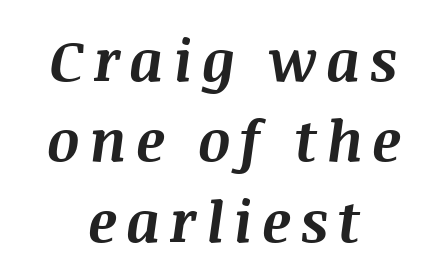
The letters are slanted; this is an italic face. The typesetter chose a symmetrical, centered arrangement here. Proportional: the letters do not fall into vertical columns. Bare-footed words on every line. The rendering uses a moderate line-height, typical for paragraphs. Summary of weight: heavy, a full bold.
